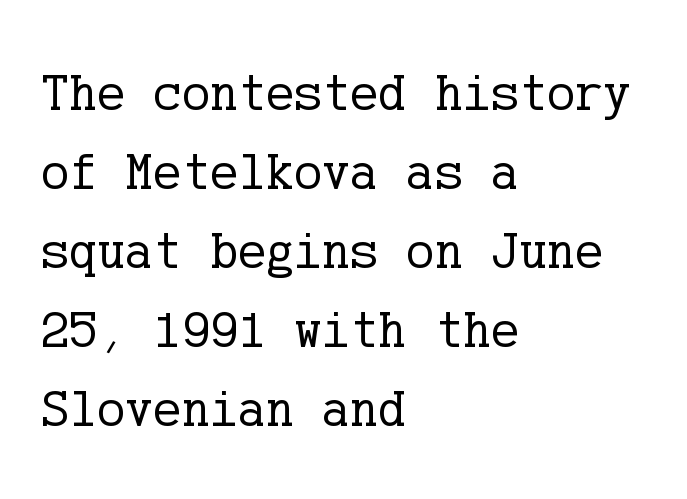
The image shows 53 px regular-weight serif type, upright; set left-aligned, normal line spacing (1.49x), normal letter spacing, not underlined; low stroke contrast and a medium x-height.
